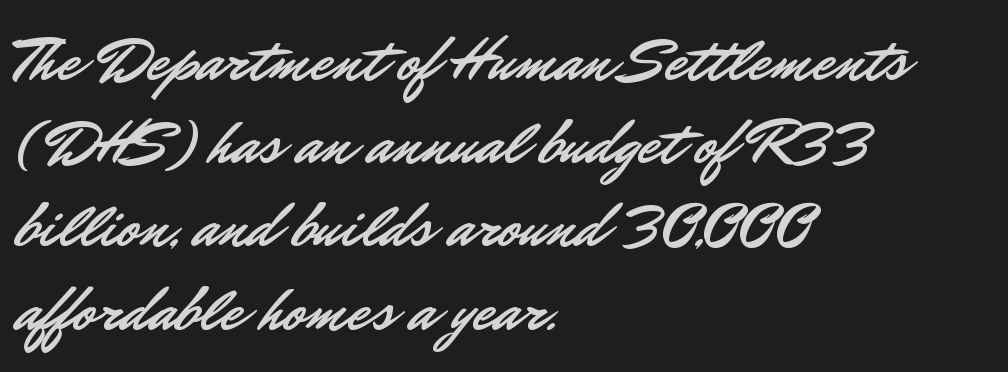
Q: Is the text italic (slanted)? A: Yes.
Q: Is the typeface a serif or a sans-serif typeface? A: Sans-serif.
Q: Is the text underlined? A: No.
Q: How is the paragraph aligned? A: Left-aligned.
Q: Is the spacing between letters normal or unusually wide? A: Normal.
Q: Is the spacing between lines tight, normal or loose? A: Normal.
Q: Width (condensed, normal, or wide)? A: Normal.
Q: Stroke contrast? A: Low.
Q: x-height? A: Small.
Q: Monospaced? A: No.
